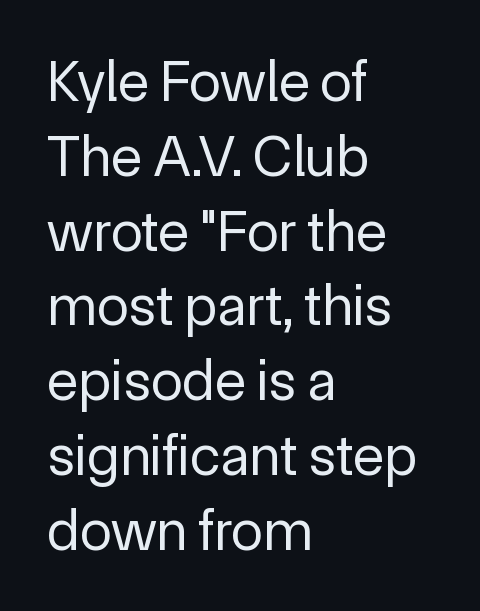
The image shows 58 px regular-weight sans-serif type, upright; set left-aligned, normal line spacing (1.29x), normal letter spacing, not underlined; a medium x-height.
